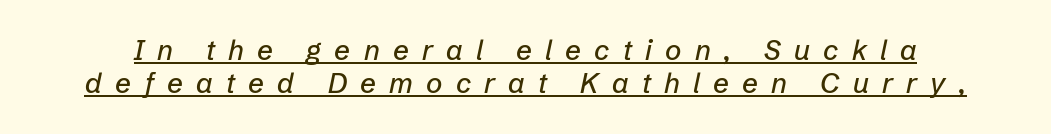
The image shows 28 px text type, italic (leaning right); set line spacing 1.19x, unusually wide letter spacing (+0.47 em), underlined; low stroke contrast and a medium x-height.
